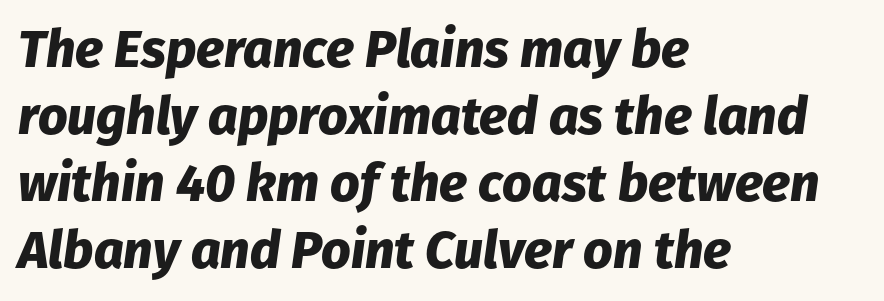
{"italic": "yes", "lean": "right", "slant_degrees": 8, "bold": "yes", "weight": "heavy", "width": "normal", "stroke_contrast": "low", "x_height": "medium", "monospaced": "no", "underline": "no", "align": "left", "line_spacing": "normal", "line_spacing_ratio": 1.29, "letter_spacing": "normal", "letter_spacing_em": 0.0, "glyph_px": 52}
